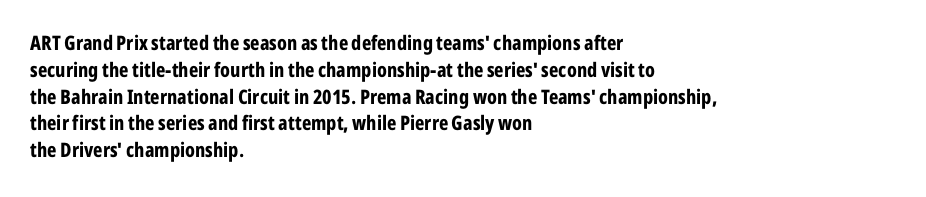
It's the straight-up-and-down kind of type. The letters sit at their default tracking, neither squeezed nor spread. Line starts are locked; line ends wander. This is heavy type, rendered in bold. Baseline-to-baseline distance is the conventional proportion of letter height.
